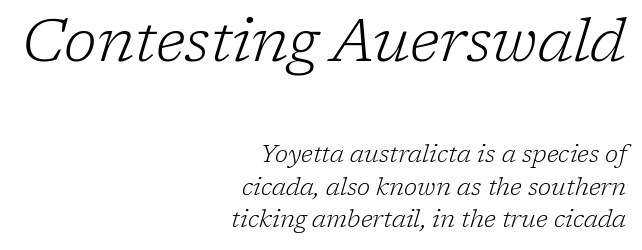
{"serif": "yes", "italic": "yes", "lean": "right", "slant_degrees": 17, "bold": "no", "weight": "light", "width": "normal", "stroke_contrast": "low", "x_height": "medium", "monospaced": "no", "underline": "no", "align": "right", "line_spacing": "normal", "line_spacing_ratio": 1.34, "letter_spacing": "normal", "letter_spacing_em": 0.0, "larger_block": "first", "size_ratio": 2.5, "glyph_px": 60}
